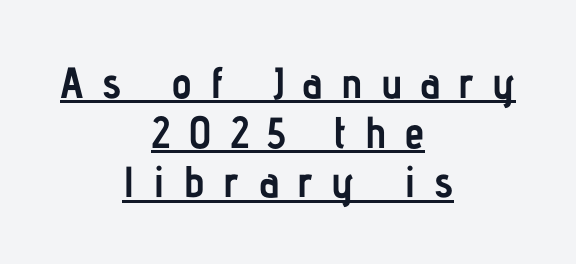
The image shows 44 px semibold, condensed sans-serif type, upright; set centered, tight line spacing (1.13x), unusually wide letter spacing (+0.42 em), underlined; low stroke contrast and a medium x-height.
